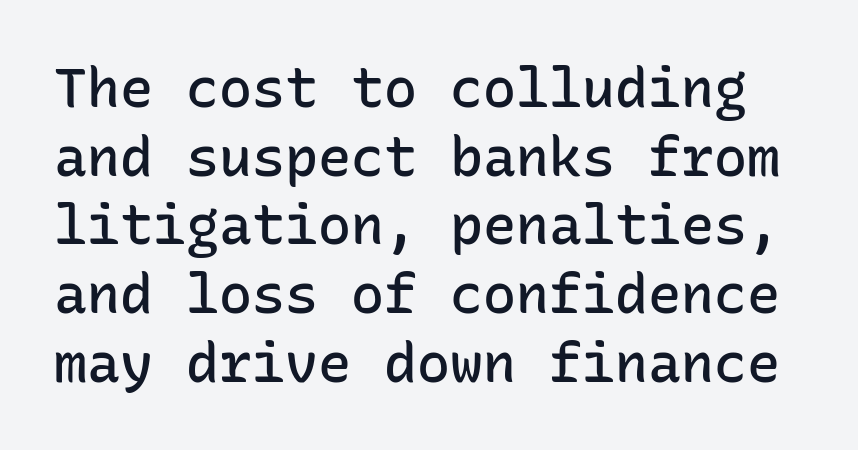
{"serif": "no", "italic": "no", "bold": "semi", "weight": "semibold", "width": "normal", "stroke_contrast": "low", "x_height": "medium", "monospaced": "yes", "underline": "no", "line_spacing": "normal", "line_spacing_ratio": 1.25, "letter_spacing": "normal", "letter_spacing_em": 0.0, "glyph_px": 55}
